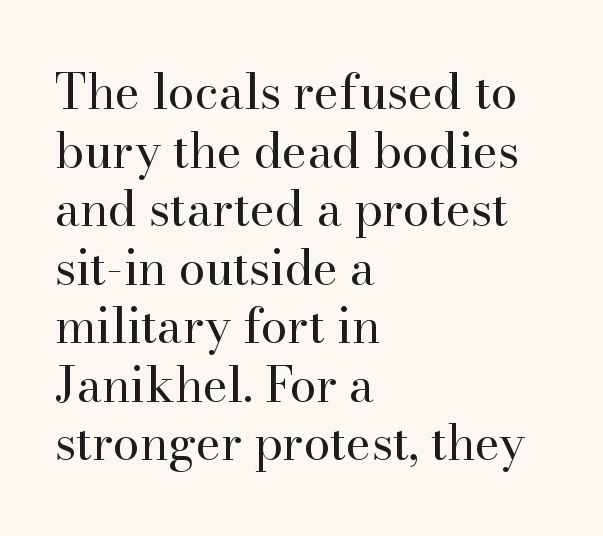
Q: Is the text bold? A: No.
Q: Is the text italic (slanted)? A: No, it is upright.
Q: Is the typeface a serif or a sans-serif typeface? A: Serif.
Q: Is the text underlined? A: No.
Q: How is the paragraph aligned? A: Left-aligned.
Q: Is the spacing between letters normal or unusually wide? A: Normal.
Q: Width (condensed, normal, or wide)? A: Normal.
Q: Stroke contrast? A: High.
Q: x-height? A: Small.
Q: Monospaced? A: No.
